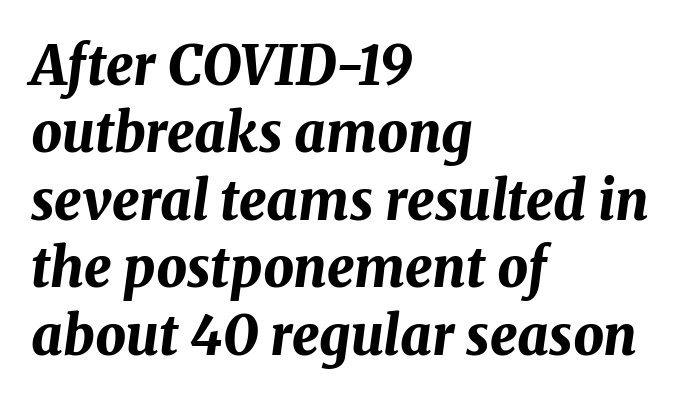
The image shows 54 px bold type, italic (leaning right); set left-aligned, normal line spacing (1.25x), normal letter spacing, not underlined; medium stroke contrast and a medium x-height.
